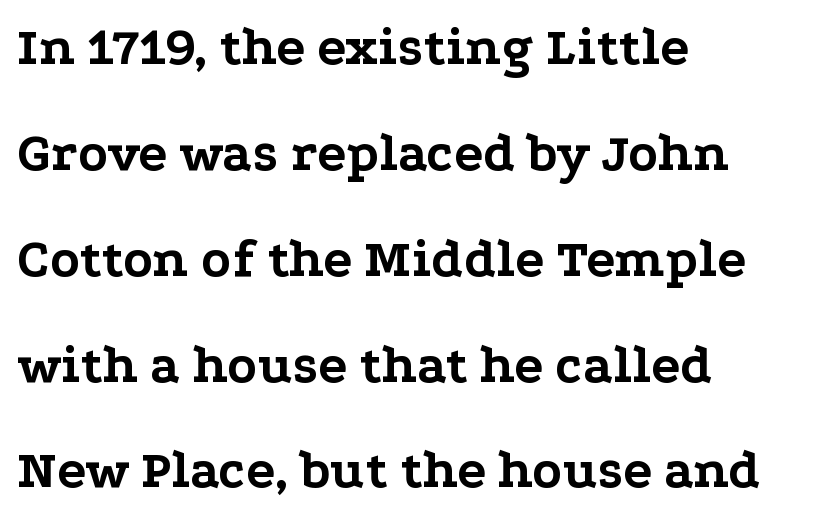
The image shows 54 px bold, wide serif type, upright; set left-aligned, loose line spacing (1.96x), normal letter spacing, not underlined; low stroke contrast and a medium x-height.
